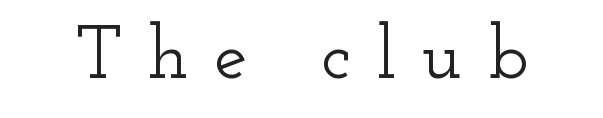
Q: Is the text italic (slanted)? A: No, it is upright.
Q: Is the typeface a serif or a sans-serif typeface? A: Serif.
Q: Is the text underlined? A: No.
Q: Is the spacing between letters normal or unusually wide? A: Unusually wide.
Q: Width (condensed, normal, or wide)? A: Wide.
Q: Stroke contrast? A: Low.
Q: x-height? A: Small.
Q: Monospaced? A: No.
